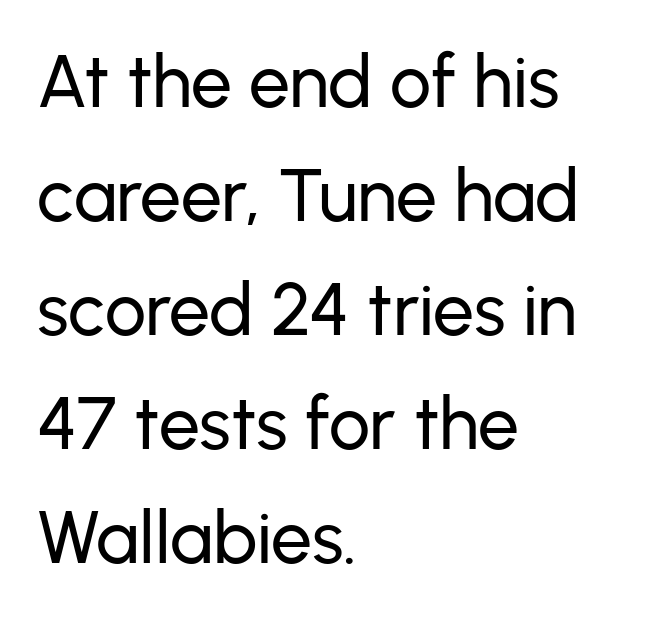
Notice how the stems are strictly vertical — no italics here. Notice how the passage keeps a crisp vertical edge on the left only. Tracking value appears to be zero — textbook default spacing. Each letter keeps its own natural width here, so spacing adapts to shape.
